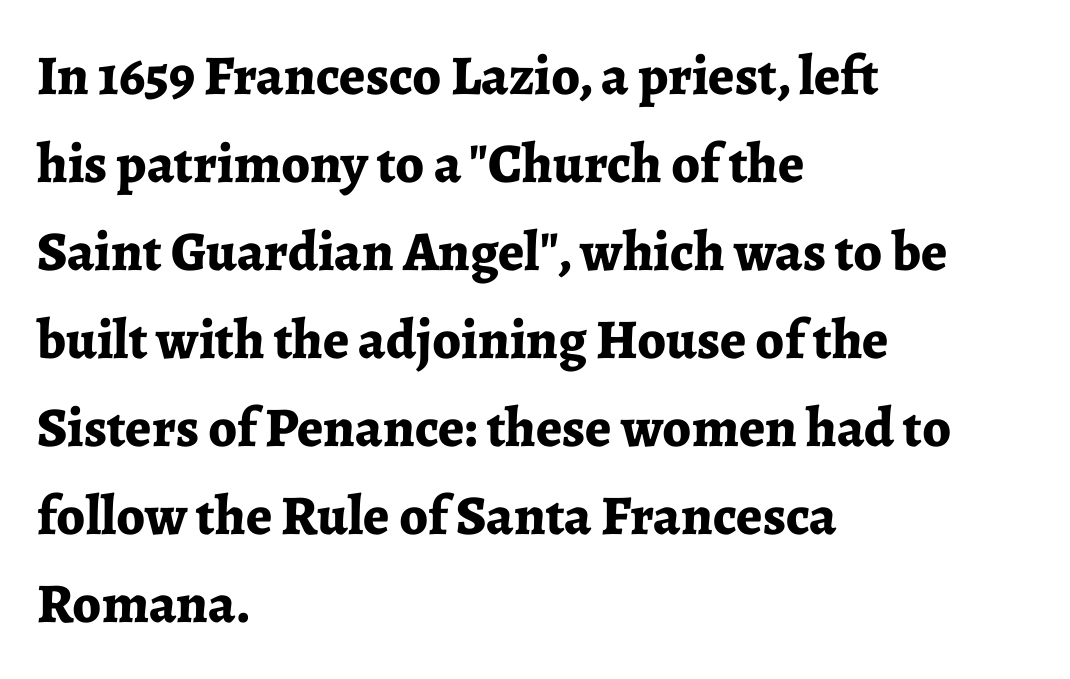
The image shows 56 px bold serif type, upright; set left-aligned, normal line spacing (1.57x), normal letter spacing, not underlined; low stroke contrast and a medium x-height.
